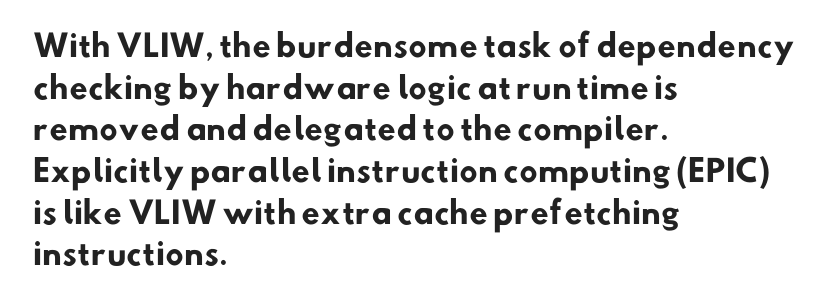
Q: Is the text bold? A: Yes.
Q: Is the typeface a serif or a sans-serif typeface? A: Sans-serif.
Q: Is the text underlined? A: No.
Q: How is the paragraph aligned? A: Left-aligned.
Q: Is the spacing between letters normal or unusually wide? A: Normal.
Q: Is the spacing between lines tight, normal or loose? A: Normal.
Q: Width (condensed, normal, or wide)? A: Normal.
Q: Stroke contrast? A: Low.
Q: x-height? A: Small.
Q: Monospaced? A: No.
